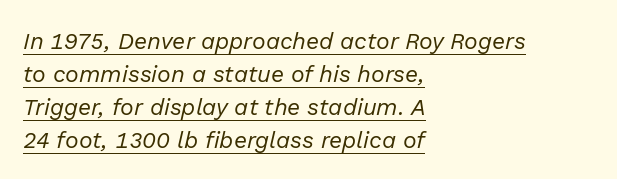
In designer terms, the underline attribute is active on this setting. Which margin do the lines hug? The left one — the right edge is uneven. Is the type slanted? Yes — the strokes lean at a clear angle. This sample keeps an unexceptional amount of space between lines. Students, note that the glyphs here touch the page at normal intervals.
